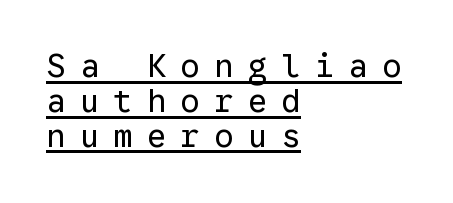
{"serif": "no", "italic": "no", "bold": "no", "weight": "regular", "width": "normal", "stroke_contrast": "low", "x_height": "medium", "monospaced": "yes", "underline": "yes", "align": "left", "line_spacing": "tight", "line_spacing_ratio": 1.09, "letter_spacing": "wide", "letter_spacing_em": 0.45, "glyph_px": 32}
